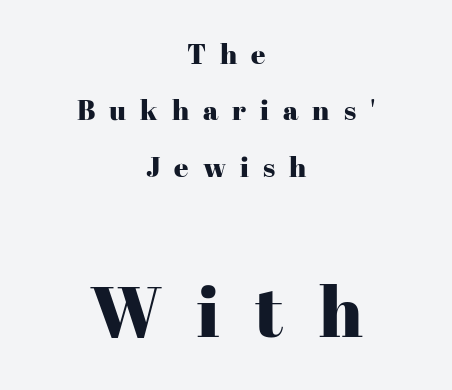
Q: Is the text italic (slanted)? A: No, it is upright.
Q: Is the typeface a serif or a sans-serif typeface? A: Serif.
Q: Is the text underlined? A: No.
Q: How is the paragraph aligned? A: Centered.
Q: Is the spacing between letters normal or unusually wide? A: Unusually wide.
Q: Is the spacing between lines tight, normal or loose? A: Loose.
Q: Which block of text is set in a larger size, the first (top) or the second (bottom)? A: The second (bottom) one.
Q: Width (condensed, normal, or wide)? A: Normal.
Q: Stroke contrast? A: High.
Q: x-height? A: Medium.
Q: Monospaced? A: No.
